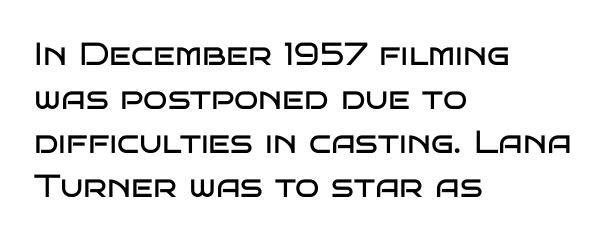
The weight tops out at a normal text grade. Regarding serifs, this sample does without them. These lines sit exactly where default settings would place them. Tall strokes in this sample are plumb rather than angled. Notice how the passage keeps a crisp vertical edge on the left only.
